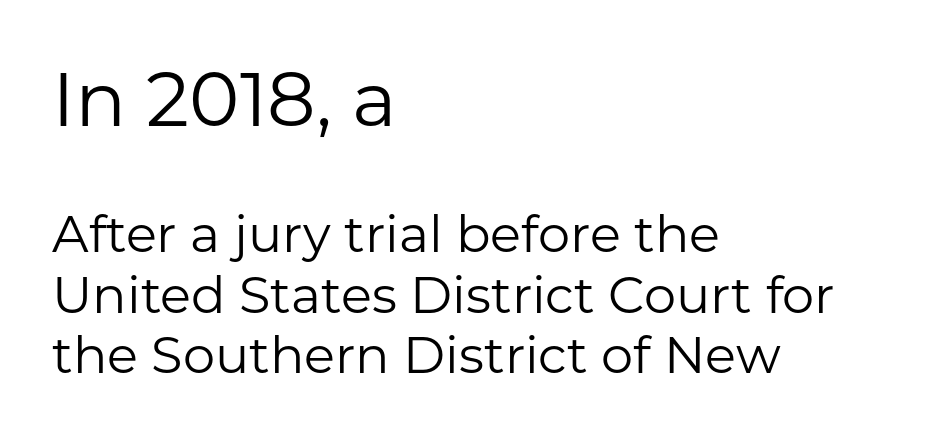
{"serif": "no", "italic": "no", "bold": "no", "weight": "regular", "width": "normal", "stroke_contrast": "low", "x_height": "medium", "monospaced": "no", "underline": "no", "align": "left", "line_spacing_ratio": 1.18, "letter_spacing": "normal", "letter_spacing_em": 0.0, "larger_block": "first", "size_ratio": 1.49, "glyph_px": 76}
